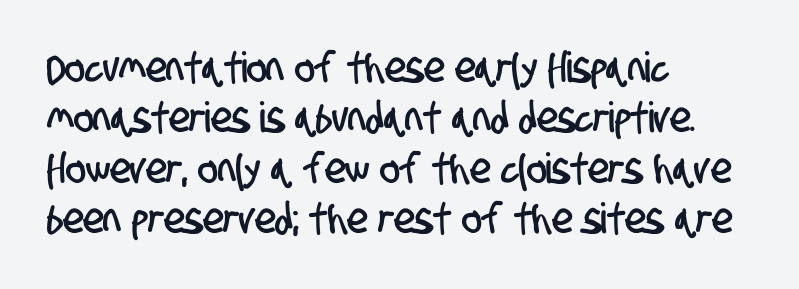
{"serif": "no", "width": "condensed", "stroke_contrast": "low", "x_height": "large", "monospaced": "no", "underline": "no", "align": "left", "line_spacing_ratio": 1.2, "letter_spacing": "normal", "letter_spacing_em": 0.0, "glyph_px": 42}
